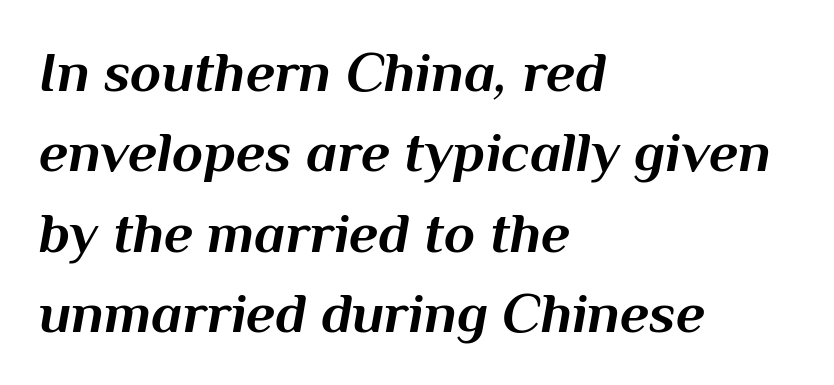
{"italic": "yes", "lean": "right", "slant_degrees": 10, "bold": "yes", "weight": "bold", "width": "normal", "stroke_contrast": "medium", "x_height": "medium", "monospaced": "no", "underline": "no", "align": "left", "line_spacing": "normal", "line_spacing_ratio": 1.41, "letter_spacing": "normal", "letter_spacing_em": 0.0, "glyph_px": 57}
